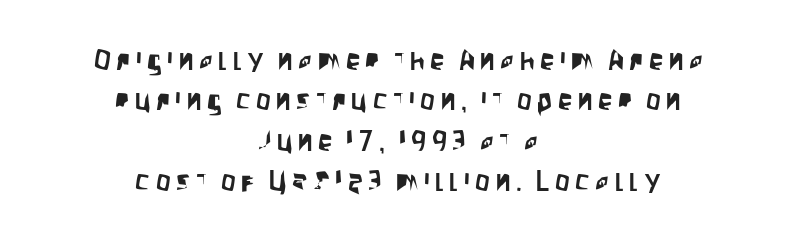
{"serif": "no", "italic": "no", "width": "condensed", "stroke_contrast": "low", "x_height": "large", "monospaced": "no", "underline": "no", "align": "center", "line_spacing": "normal", "line_spacing_ratio": 1.39, "glyph_px": 29}
